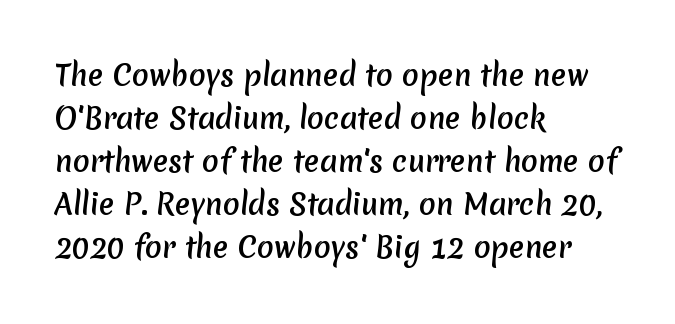
This sample keeps an unexceptional amount of space between lines. Are there feet on the stems? There aren't — it's a sans. Teacher's note: observe the even left margin — that is flush-left alignment. The type is set solid horizontally, with unmodified tracking. Decoration check: the copy has no underline. Is this a fixed-width face? No — the glyphs have proportional, varying widths.
